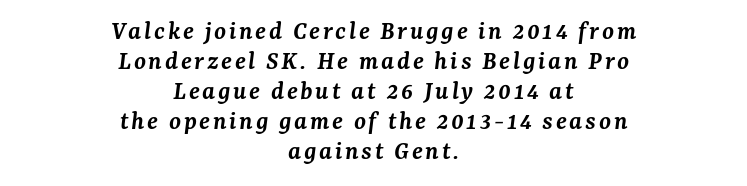
{"italic": "yes", "lean": "right", "slant_degrees": 7, "bold": "semi", "underline": "no", "align": "center", "line_spacing": "tight", "line_spacing_ratio": 1.11, "glyph_px": 27}
